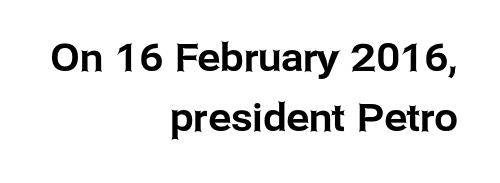
{"serif": "no", "italic": "no", "width": "normal", "stroke_contrast": "low", "x_height": "medium", "monospaced": "no", "underline": "no", "align": "right", "line_spacing": "normal", "line_spacing_ratio": 1.57, "letter_spacing": "normal", "letter_spacing_em": 0.0, "glyph_px": 38}
